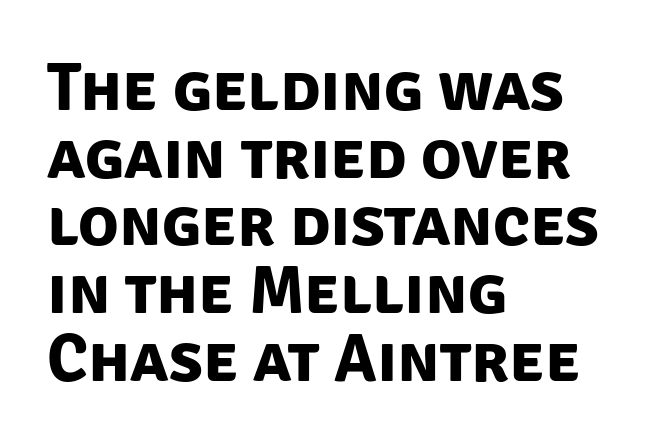
Q: Is the text bold? A: Yes.
Q: Is the typeface a serif or a sans-serif typeface? A: Sans-serif.
Q: Is the text underlined? A: No.
Q: How is the paragraph aligned? A: Left-aligned.
Q: Is the spacing between letters normal or unusually wide? A: Normal.
Q: Is the spacing between lines tight, normal or loose? A: Tight.
Q: Width (condensed, normal, or wide)? A: Normal.
Q: Stroke contrast? A: Low.
Q: x-height? A: Large.
Q: Monospaced? A: No.
